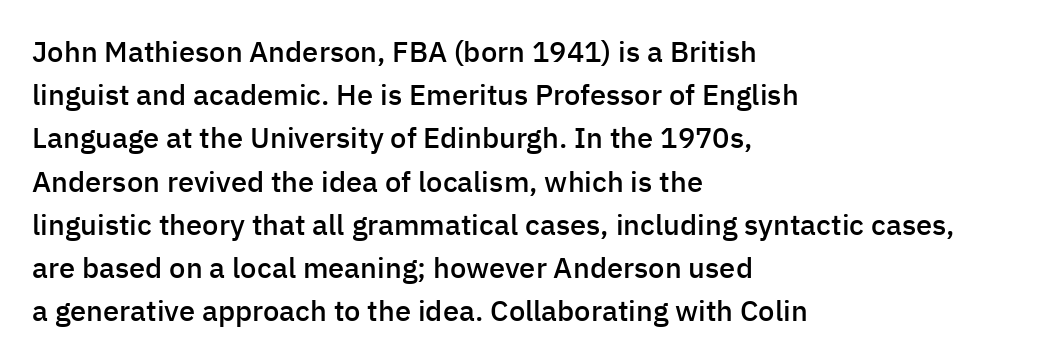
No feet cap the strokes, marking this as sans-serif type. This block has exactly the height ordinary leading produces. Decoration check: the copy has no underline. Think of a printed novel: that variable character pitch is what you see here.
